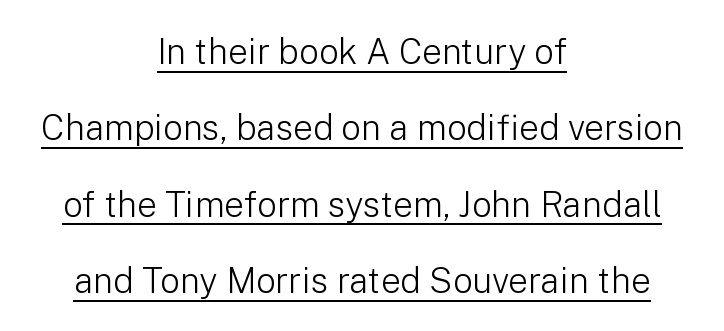
The lines are spread far apart with generous leading. Nope, not italic — everything's standing straight. On a weight scale, this lands at 450 or below. Students, observe the line beneath the letters — that is underlining. The passage shown is typed in a proportional face where columns would drift. Characters follow at the spacing the type designer built in.
